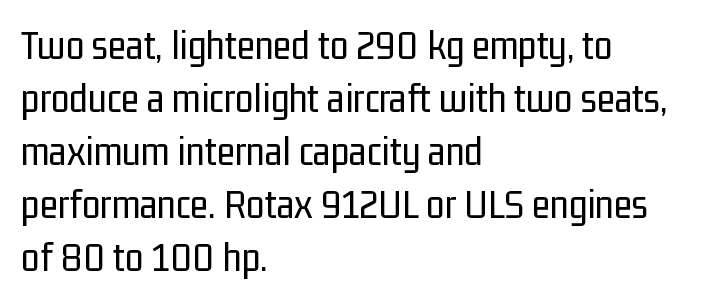
The image shows 42 px regular-weight, condensed sans-serif type, upright; set left-aligned, normal line spacing (1.26x), normal letter spacing, not underlined; low stroke contrast and a medium x-height.
